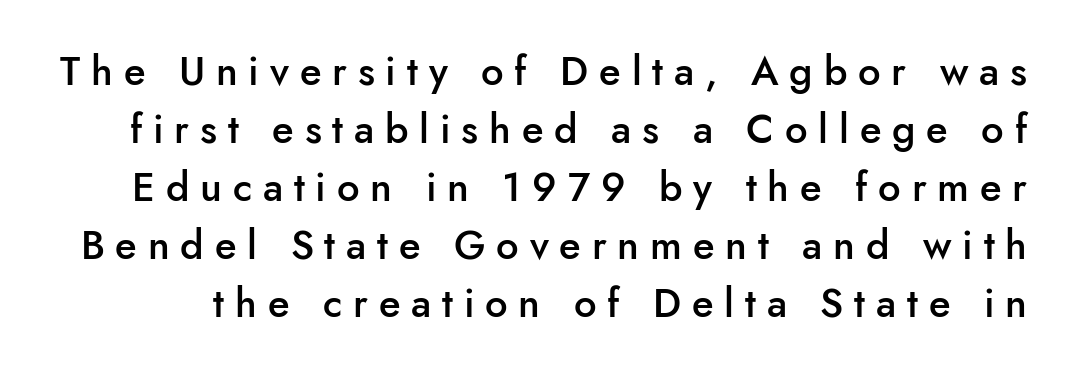
Q: Is the text bold? A: Semi-bold.
Q: Is the text italic (slanted)? A: No, it is upright.
Q: Is the typeface a serif or a sans-serif typeface? A: Sans-serif.
Q: Is the text underlined? A: No.
Q: Is the spacing between letters normal or unusually wide? A: Unusually wide.
Q: Is the spacing between lines tight, normal or loose? A: Normal.
Q: Width (condensed, normal, or wide)? A: Normal.
Q: Stroke contrast? A: Low.
Q: x-height? A: Small.
Q: Monospaced? A: No.
